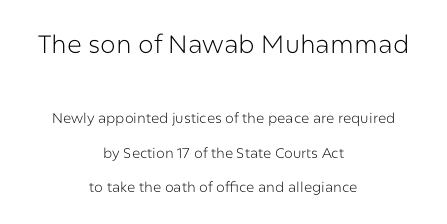
The type is set solid horizontally, with unmodified tracking. In terms of leading, this rendering errs on the spacious side. Weight class: somewhere from thin through regular. Just letters on the line, the space beneath them empty. Is there any slant? The stems are plumb.
